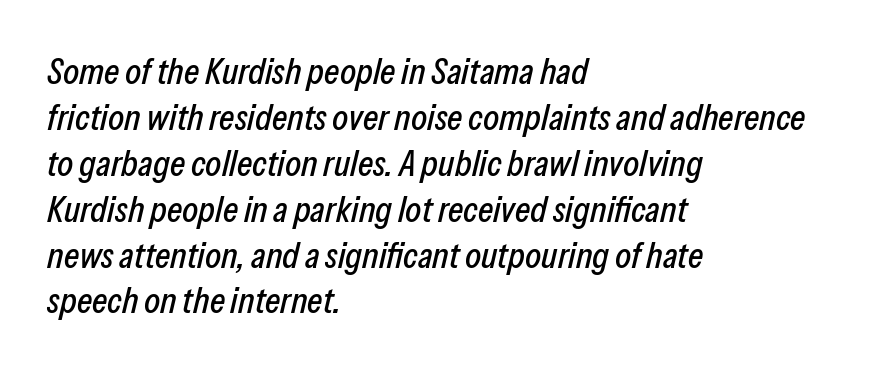
Q: Is the text italic (slanted)? A: Yes, it leans right by about 13 degrees.
Q: Is the text underlined? A: No.
Q: How is the paragraph aligned? A: Left-aligned.
Q: Is the spacing between letters normal or unusually wide? A: Normal.
Q: Width (condensed, normal, or wide)? A: Condensed.
Q: Stroke contrast? A: Low.
Q: x-height? A: Medium.
Q: Monospaced? A: No.
